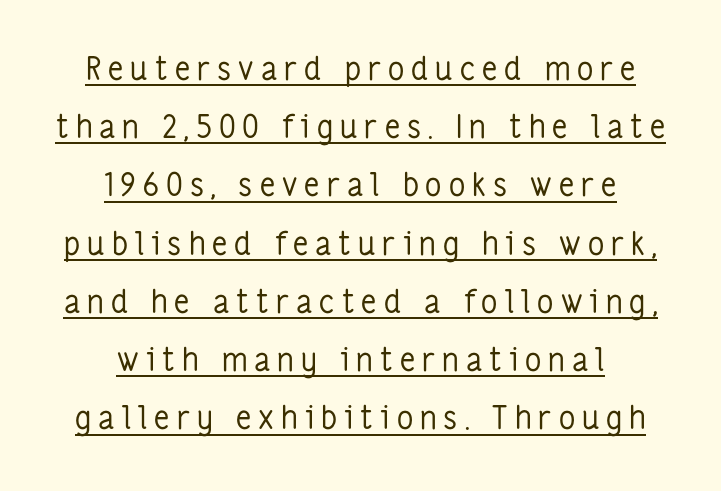
Q: Is the text bold? A: No.
Q: Is the text italic (slanted)? A: No, it is upright.
Q: Is the typeface a serif or a sans-serif typeface? A: Sans-serif.
Q: Is the text underlined? A: Yes.
Q: How is the paragraph aligned? A: Centered.
Q: Is the spacing between letters normal or unusually wide? A: Unusually wide.
Q: Width (condensed, normal, or wide)? A: Condensed.
Q: Stroke contrast? A: Low.
Q: x-height? A: Medium.
Q: Monospaced? A: No.
